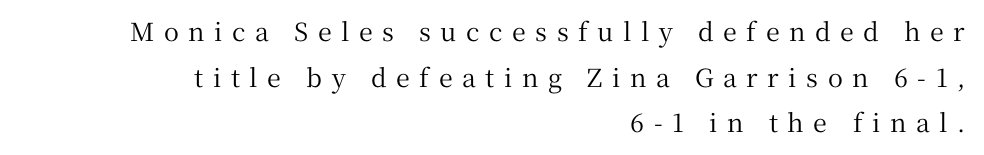
Q: Is the text italic (slanted)? A: No, it is upright.
Q: Is the text underlined? A: No.
Q: How is the paragraph aligned? A: Right-aligned.
Q: Is the spacing between letters normal or unusually wide? A: Unusually wide.
